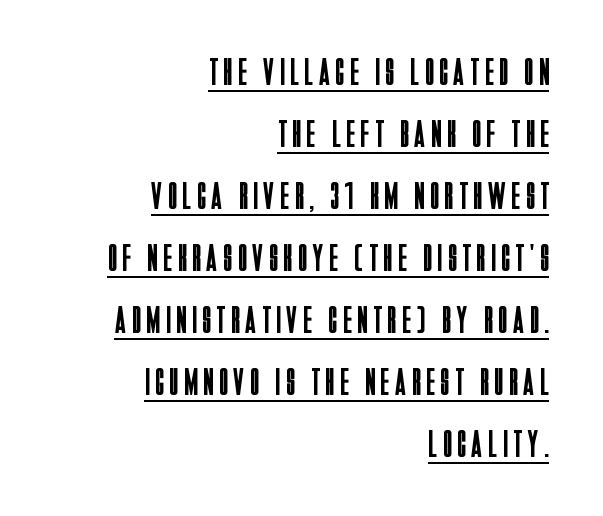
Q: Is the text bold? A: No.
Q: Is the text italic (slanted)? A: No, it is upright.
Q: Is the typeface a serif or a sans-serif typeface? A: Sans-serif.
Q: Is the text underlined? A: Yes.
Q: How is the paragraph aligned? A: Right-aligned.
Q: Is the spacing between lines tight, normal or loose? A: Normal.
Q: Width (condensed, normal, or wide)? A: Condensed.
Q: Stroke contrast? A: Low.
Q: x-height? A: Large.
Q: Monospaced? A: No.
